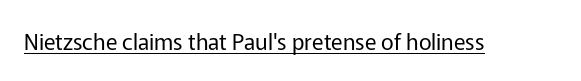
Q: Is the text bold? A: No.
Q: Is the text italic (slanted)? A: No, it is upright.
Q: Is the text underlined? A: Yes.
Q: Is the spacing between letters normal or unusually wide? A: Normal.
